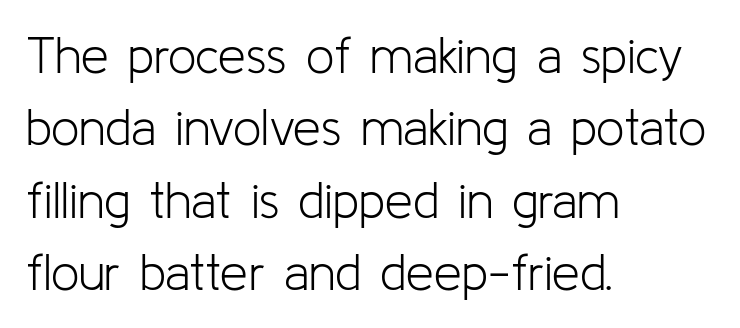
The image shows 50 px light sans-serif type, upright; set left-aligned, normal line spacing (1.45x), normal letter spacing, not underlined; low stroke contrast and a medium x-height.
